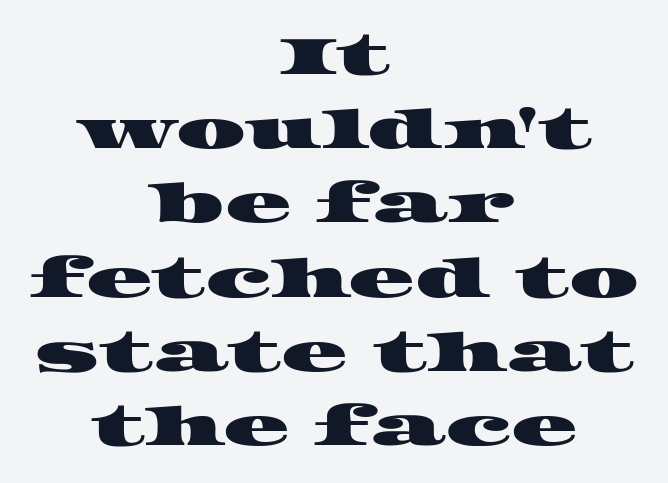
A typesetter would call this leading conventional body-copy spacing. How are the letters spaced? Ordinarily, with no added tracking. A typesetter would call this proportional, since set widths differ per character. Examine the stroke ends and you'll spot serifs. A clean baseline with only descenders dipping below it. Compared with a flush-left layout, this one balances lines on the center instead.
